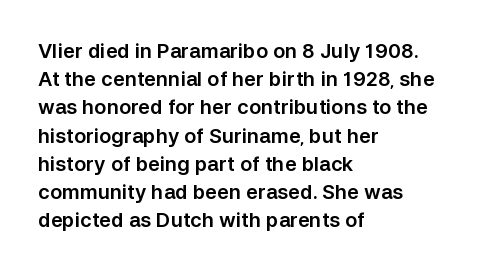
Quick note: interline space is typical. Layout note: lines flush left. The tracking reads as untouched default to a designer's eye. The passage shown is not underscored anywhere. The type sits square on the baseline with zero lean.
